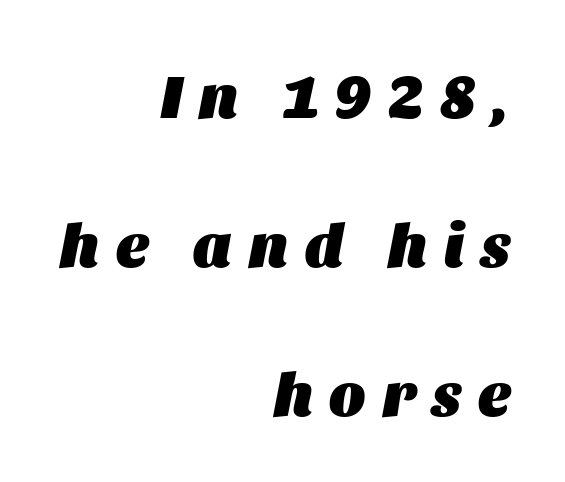
Q: Is the text bold? A: Yes.
Q: Is the text italic (slanted)? A: Yes, it leans right by about 11 degrees.
Q: Is the text underlined? A: No.
Q: How is the paragraph aligned? A: Right-aligned.
Q: Is the spacing between letters normal or unusually wide? A: Unusually wide.
Q: Is the spacing between lines tight, normal or loose? A: Loose.
Q: Width (condensed, normal, or wide)? A: Normal.
Q: Stroke contrast? A: Medium.
Q: x-height? A: Large.
Q: Monospaced? A: No.
